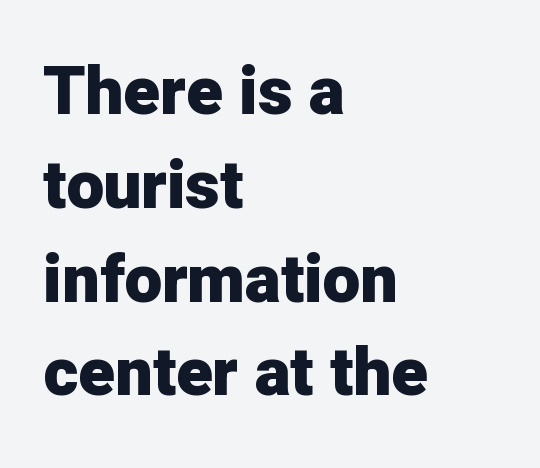
Q: Is the text bold? A: Yes.
Q: Is the text italic (slanted)? A: No, it is upright.
Q: Is the typeface a serif or a sans-serif typeface? A: Sans-serif.
Q: Is the text underlined? A: No.
Q: How is the paragraph aligned? A: Left-aligned.
Q: Is the spacing between letters normal or unusually wide? A: Normal.
Q: Is the spacing between lines tight, normal or loose? A: Normal.
Q: Width (condensed, normal, or wide)? A: Normal.
Q: Stroke contrast? A: Low.
Q: x-height? A: Medium.
Q: Monospaced? A: No.
